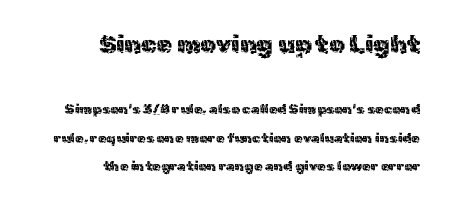
Line spacing here is loose. The letterforms sit shoulder to shoulder at normal distance. The composition opens big and finishes small. The lettering stays uniformly vertical, giving the passage a roman look.
